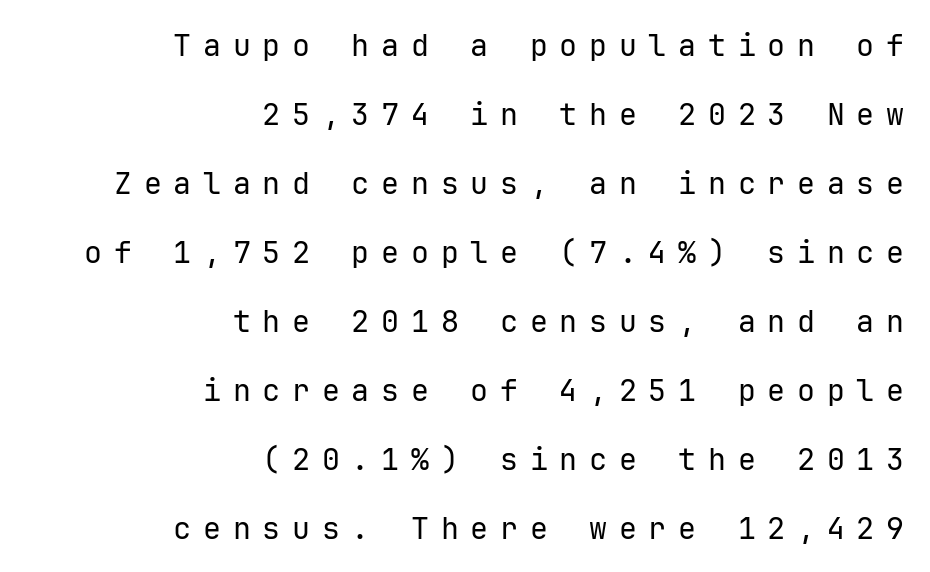
Q: Is the text bold? A: No.
Q: Is the text italic (slanted)? A: No, it is upright.
Q: Is the typeface a serif or a sans-serif typeface? A: Sans-serif.
Q: Is the text underlined? A: No.
Q: How is the paragraph aligned? A: Right-aligned.
Q: Is the spacing between letters normal or unusually wide? A: Unusually wide.
Q: Is the spacing between lines tight, normal or loose? A: Loose.
Q: Width (condensed, normal, or wide)? A: Normal.
Q: Stroke contrast? A: Low.
Q: x-height? A: Medium.
Q: Monospaced? A: Yes.
